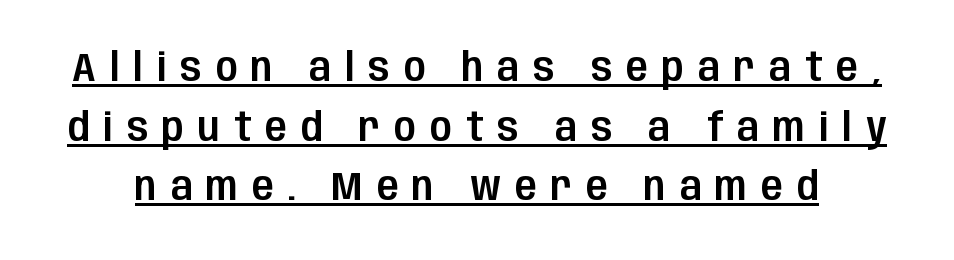
The image shows 40 px condensed sans-serif type, upright; set normal line spacing (1.49x), unusually wide letter spacing (+0.35 em), underlined; low stroke contrast and a large x-height.
